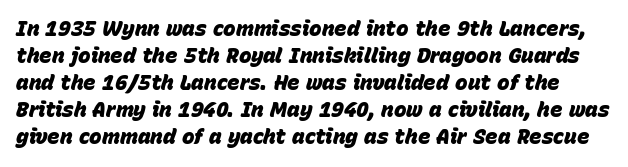
The image shows 21 px bold type, italic (leaning right); set normal line spacing (1.29x), normal letter spacing, not underlined.
